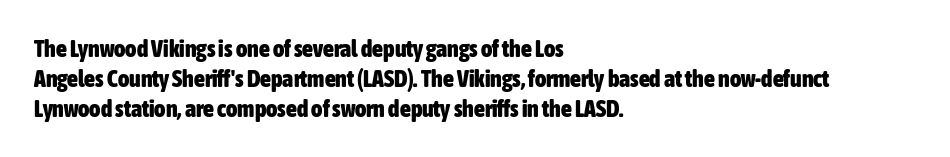
Every character sits straight up, as roman type does. This rendering uses left alignment, leaving the right contour irregular. Letters rest on an invisible, unmarked baseline. The passage shown has conventional tracking throughout. Pretty heavy lettering here — definitely bold.
